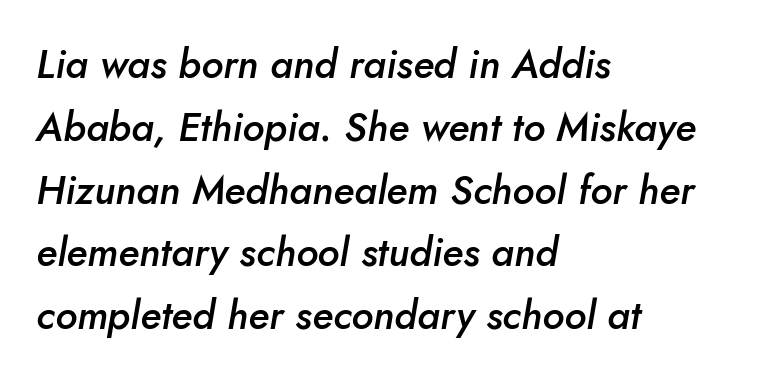
Q: Is the text bold? A: Semi-bold.
Q: Is the text italic (slanted)? A: Yes, it leans right by about 10 degrees.
Q: Is the text underlined? A: No.
Q: How is the paragraph aligned? A: Left-aligned.
Q: Is the spacing between letters normal or unusually wide? A: Normal.
Q: Is the spacing between lines tight, normal or loose? A: Normal.
Q: Width (condensed, normal, or wide)? A: Normal.
Q: Stroke contrast? A: Low.
Q: x-height? A: Small.
Q: Monospaced? A: No.
